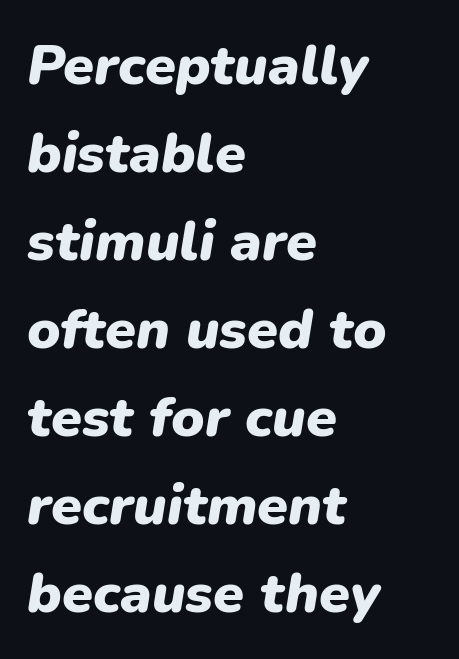
Q: Is the text bold? A: Yes.
Q: Is the text italic (slanted)? A: Yes, it leans right by about 9 degrees.
Q: Is the text underlined? A: No.
Q: How is the paragraph aligned? A: Left-aligned.
Q: Is the spacing between letters normal or unusually wide? A: Normal.
Q: Is the spacing between lines tight, normal or loose? A: Normal.
Q: Width (condensed, normal, or wide)? A: Normal.
Q: Stroke contrast? A: Low.
Q: x-height? A: Medium.
Q: Monospaced? A: No.
